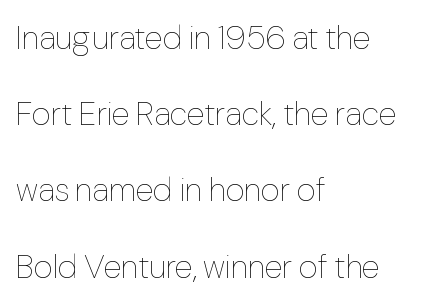
The image shows 33 px thin type, upright; set left-aligned, loose line spacing (2.31x), normal letter spacing, not underlined; low stroke contrast and a medium x-height.
